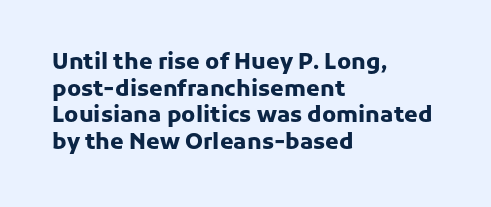
Q: Is the text bold? A: Yes.
Q: Is the text italic (slanted)? A: No, it is upright.
Q: Is the text underlined? A: No.
Q: How is the paragraph aligned? A: Left-aligned.
Q: Is the spacing between letters normal or unusually wide? A: Normal.
